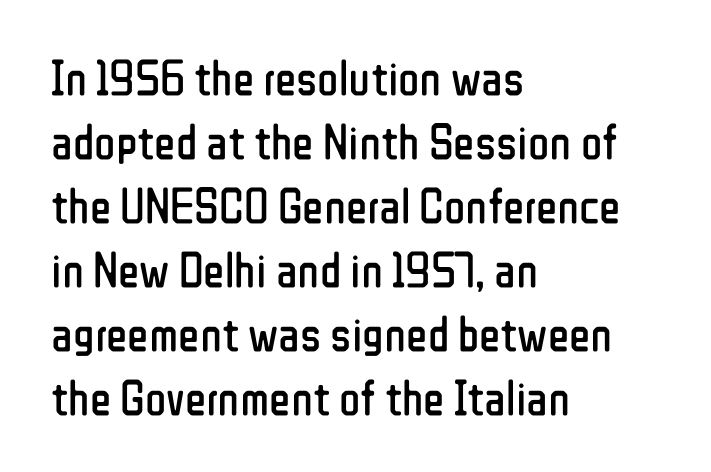
Q: Is the text bold? A: No.
Q: Is the text italic (slanted)? A: No, it is upright.
Q: Is the typeface a serif or a sans-serif typeface? A: Sans-serif.
Q: Is the text underlined? A: No.
Q: How is the paragraph aligned? A: Left-aligned.
Q: Is the spacing between letters normal or unusually wide? A: Normal.
Q: Is the spacing between lines tight, normal or loose? A: Normal.
Q: Width (condensed, normal, or wide)? A: Condensed.
Q: Stroke contrast? A: Low.
Q: x-height? A: Medium.
Q: Monospaced? A: No.
